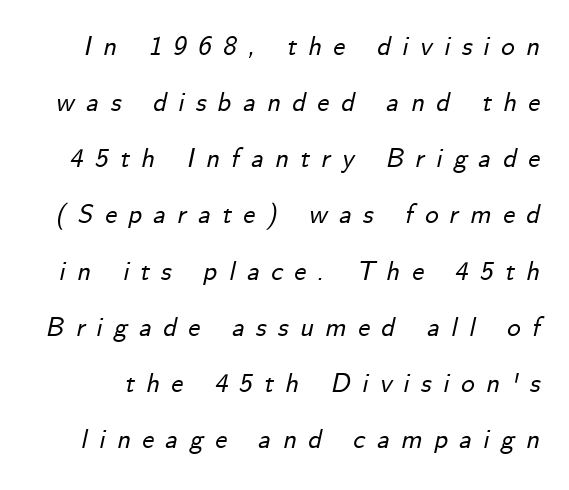
Q: Is the text italic (slanted)? A: Yes, it leans right by about 12 degrees.
Q: Is the text underlined? A: No.
Q: Is the spacing between letters normal or unusually wide? A: Unusually wide.
Q: Is the spacing between lines tight, normal or loose? A: Loose.
